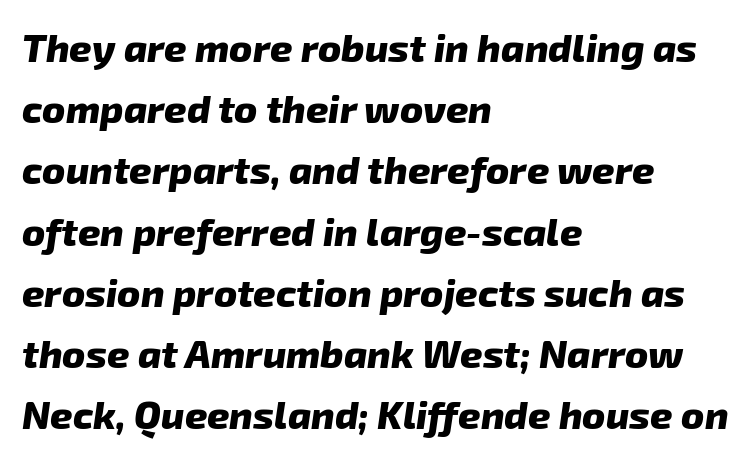
The image shows 39 px heavy sans-serif type; set left-aligned, normal line spacing (1.57x), normal letter spacing, not underlined; low stroke contrast and a medium x-height.
